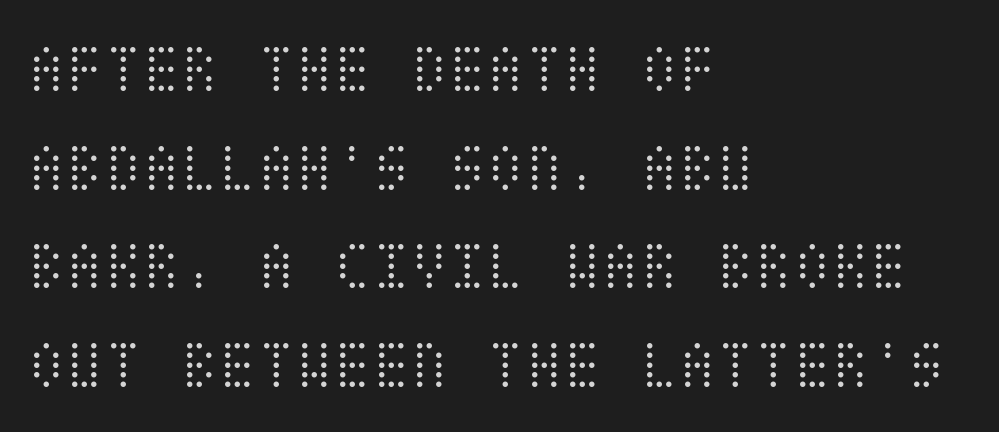
The passage shown has conventional tracking throughout. The typography opts for an upright posture over an oblique one. Underline: absent. Horizontal bands of white between lines are of average thickness.
